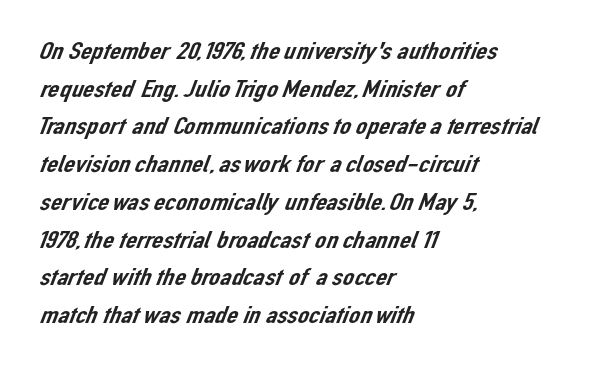
{"underline": "no", "align": "left", "line_spacing": "normal", "line_spacing_ratio": 1.51, "letter_spacing": "normal", "letter_spacing_em": 0.0, "glyph_px": 25}
